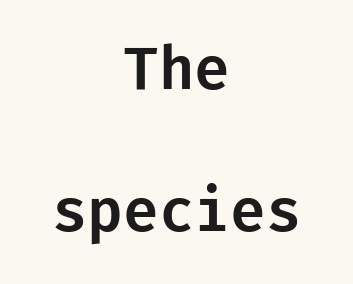
The image shows 58 px sans-serif type, upright; set centered, loose line spacing (2.44x), normal letter spacing, not underlined; low stroke contrast and a medium x-height.
